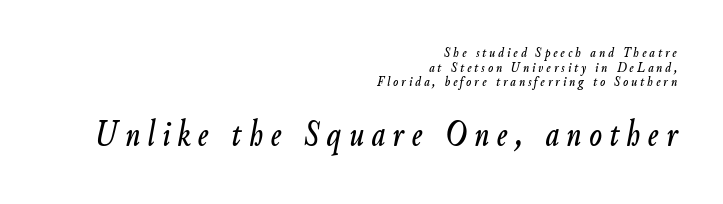
The face used here is proportionally spaced, like ordinary book or web type. Any mark beneath the type? The region is blank. Leftover space on each line is placed entirely before the opening word. The gaps between neighbouring characters are conspicuously large. There's an unmistakable incline to the writing here. Successive baselines arrive quickly, one right under another.
